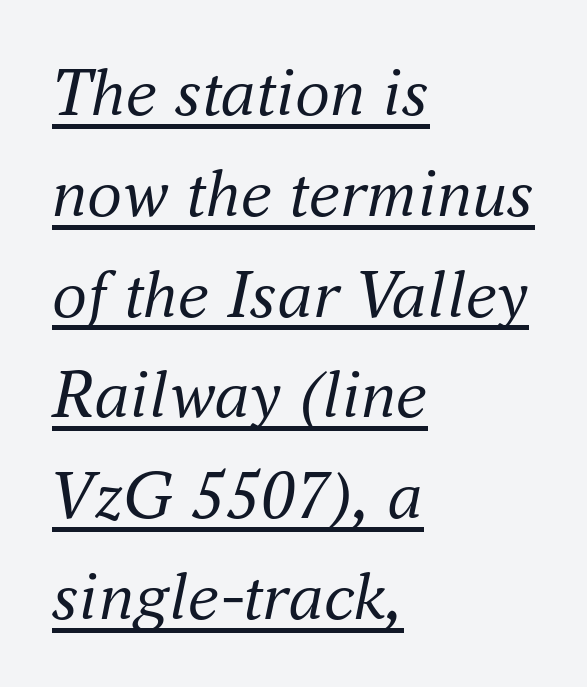
Q: Is the text bold? A: No.
Q: Is the text italic (slanted)? A: Yes, it leans right by about 16 degrees.
Q: Is the typeface a serif or a sans-serif typeface? A: Serif.
Q: Is the text underlined? A: Yes.
Q: How is the paragraph aligned? A: Left-aligned.
Q: Is the spacing between letters normal or unusually wide? A: Normal.
Q: Is the spacing between lines tight, normal or loose? A: Normal.
Q: Width (condensed, normal, or wide)? A: Normal.
Q: Stroke contrast? A: Medium.
Q: x-height? A: Small.
Q: Monospaced? A: No.
